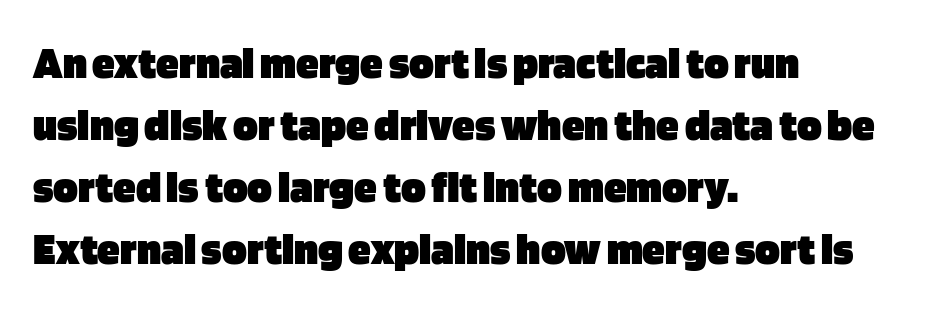
The letters advance in unequal steps, a hallmark of proportional type. The rendering uses a bold face; every stroke is thick and dark. Only glyphs here, with clear space below each row. The leading is moderate, giving the passage an even texture.
